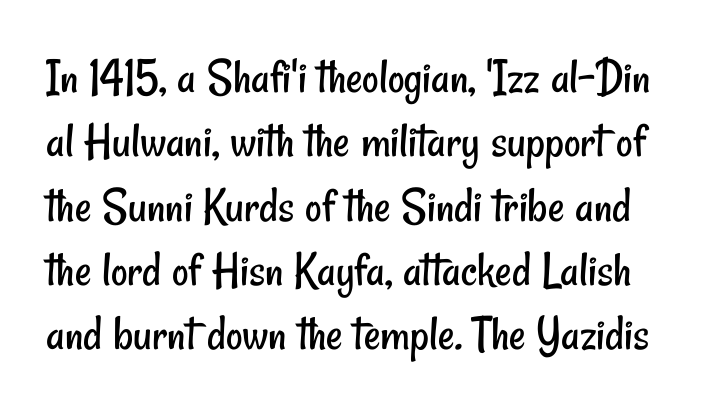
{"serif": "no", "bold": "no", "weight": "regular", "width": "condensed", "stroke_contrast": "low", "x_height": "small", "monospaced": "no", "underline": "no", "line_spacing": "normal", "line_spacing_ratio": 1.26, "letter_spacing": "normal", "letter_spacing_em": 0.0, "glyph_px": 51}
